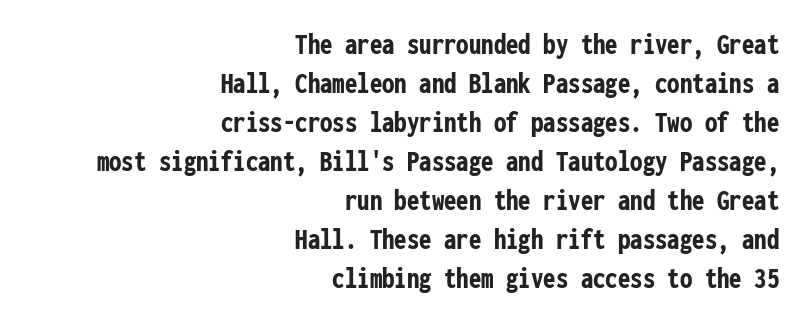
{"serif": "no", "italic": "no", "bold": "yes", "weight": "semibold", "width": "condensed", "stroke_contrast": "low", "x_height": "medium", "monospaced": "yes", "underline": "no", "align": "right", "line_spacing": "normal", "line_spacing_ratio": 1.26, "letter_spacing": "normal", "letter_spacing_em": 0.0, "glyph_px": 31}
